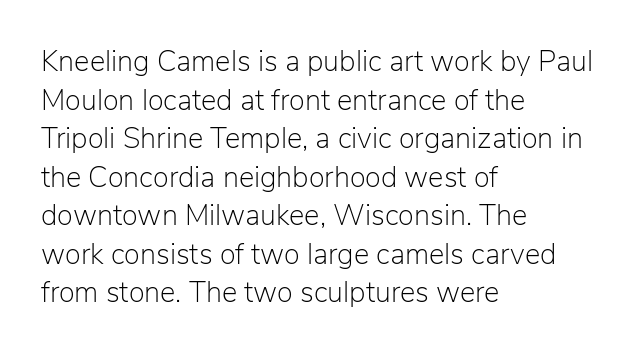
Leading matches the norm, producing a regular column. No chunkiness to these letters — they're not bold. Style check: upright. The rendering uses natural spacing where letterforms have individual widths.
